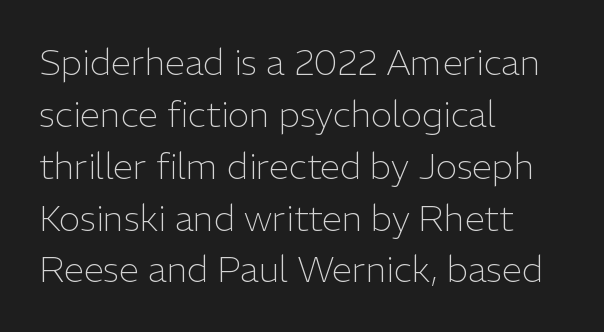
The image shows 36 px light sans-serif type, upright; set left-aligned, normal line spacing (1.44x), normal letter spacing, not underlined; low stroke contrast and a medium x-height.
